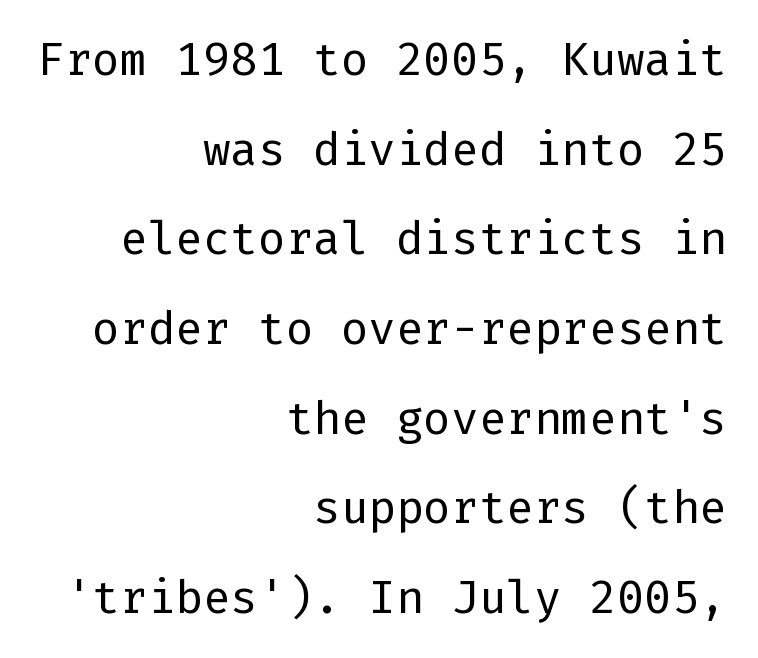
Q: Is the text bold? A: No.
Q: Is the text italic (slanted)? A: No, it is upright.
Q: Is the typeface a serif or a sans-serif typeface? A: Sans-serif.
Q: Is the text underlined? A: No.
Q: How is the paragraph aligned? A: Right-aligned.
Q: Is the spacing between letters normal or unusually wide? A: Normal.
Q: Is the spacing between lines tight, normal or loose? A: Loose.
Q: Width (condensed, normal, or wide)? A: Normal.
Q: Stroke contrast? A: Low.
Q: x-height? A: Medium.
